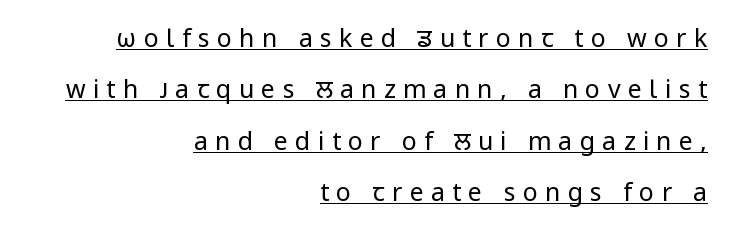
{"italic": "no", "bold": "no", "underline": "yes", "align": "right", "line_spacing": "loose", "line_spacing_ratio": 2.06, "letter_spacing": "wide", "letter_spacing_em": 0.29, "glyph_px": 25}
